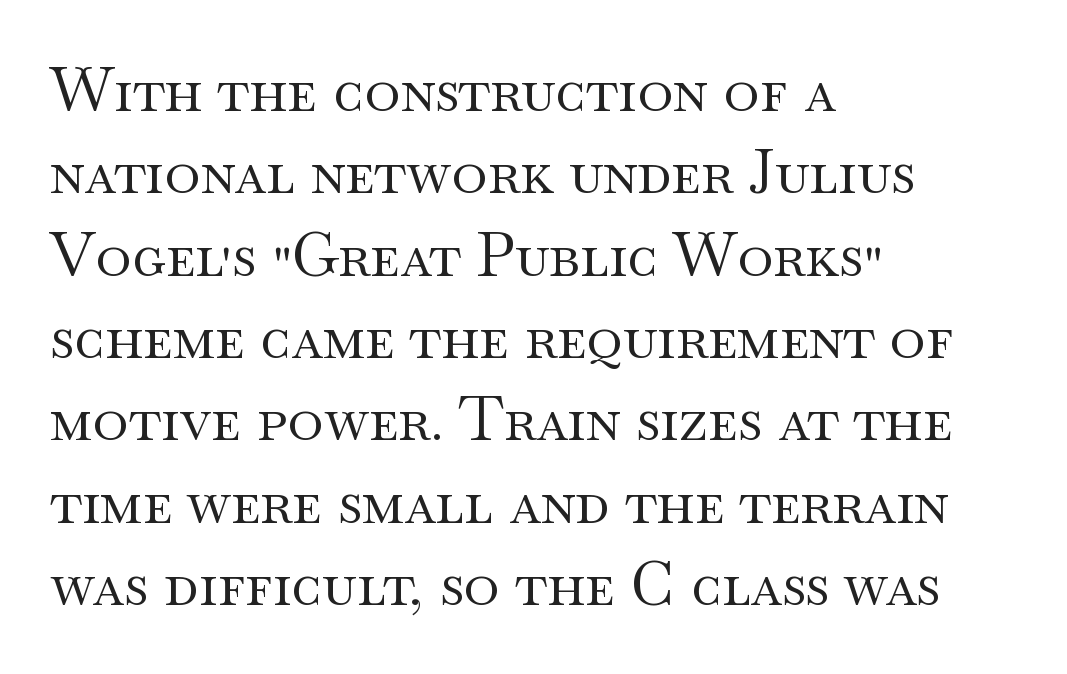
The image shows 61 px regular-weight, wide serif type, upright; set left-aligned, normal line spacing (1.35x), normal letter spacing, not underlined; medium stroke contrast and a small x-height.
